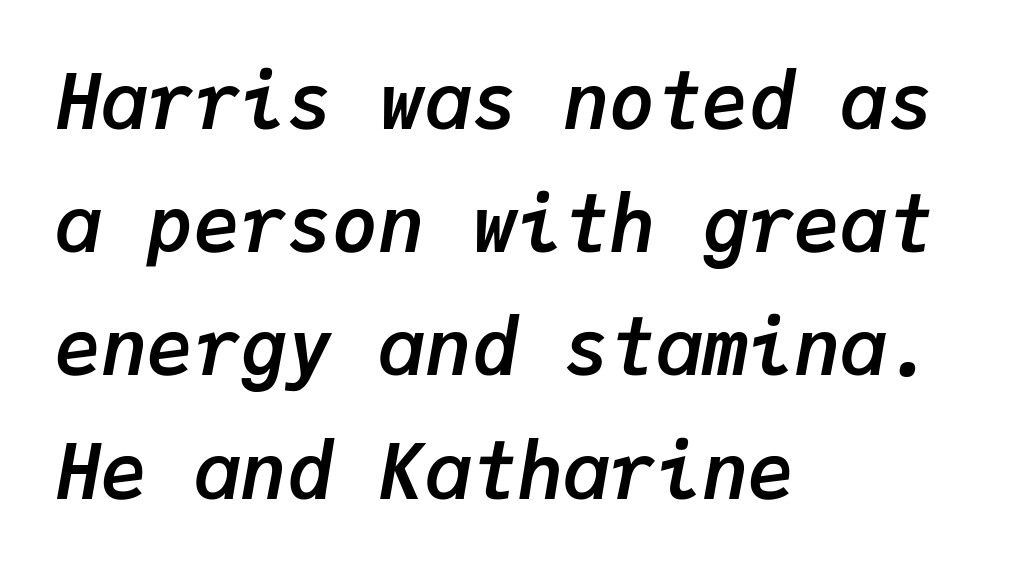
The rendering uses typewriter-style spacing with identical character cells. The words here are not underlined. Visually the block forms a straight wall on the left and a jagged coastline on the right. Notice how thick the strokes are: this is what a full bold looks like. If you drew a line through each stem, it would be angled. Is the letter spacing exaggerated? No — it looks like the ordinary default.
